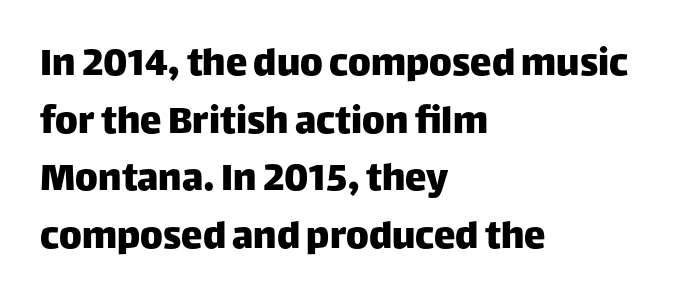
{"serif": "no", "italic": "no", "width": "normal", "stroke_contrast": "low", "x_height": "large", "monospaced": "no", "underline": "no", "align": "left", "line_spacing": "normal", "line_spacing_ratio": 1.34, "letter_spacing": "normal", "letter_spacing_em": 0.0, "glyph_px": 43}
